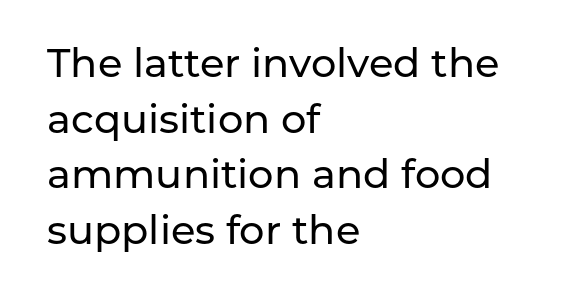
Q: Is the text italic (slanted)? A: No, it is upright.
Q: Is the typeface a serif or a sans-serif typeface? A: Sans-serif.
Q: Is the text underlined? A: No.
Q: How is the paragraph aligned? A: Left-aligned.
Q: Is the spacing between letters normal or unusually wide? A: Normal.
Q: Is the spacing between lines tight, normal or loose? A: Normal.
Q: Width (condensed, normal, or wide)? A: Normal.
Q: Stroke contrast? A: Low.
Q: x-height? A: Medium.
Q: Monospaced? A: No.
